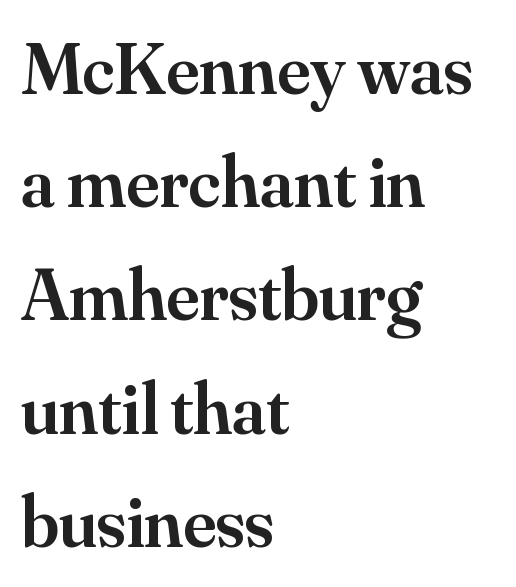
Tall strokes in this sample are plumb rather than angled. The strip under each line holds only bare page. The rag falls on the right side of this text block. Are there feet on the stems? There are — it's a serif.
